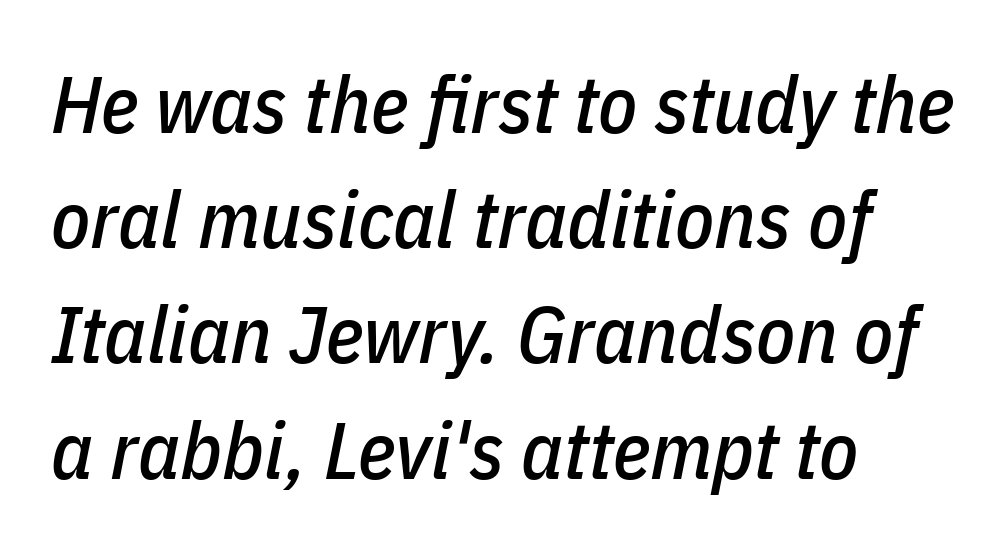
The image shows 80 px condensed type, italic (leaning right); set left-aligned, normal line spacing (1.44x), normal letter spacing, not underlined; low stroke contrast and a medium x-height.
